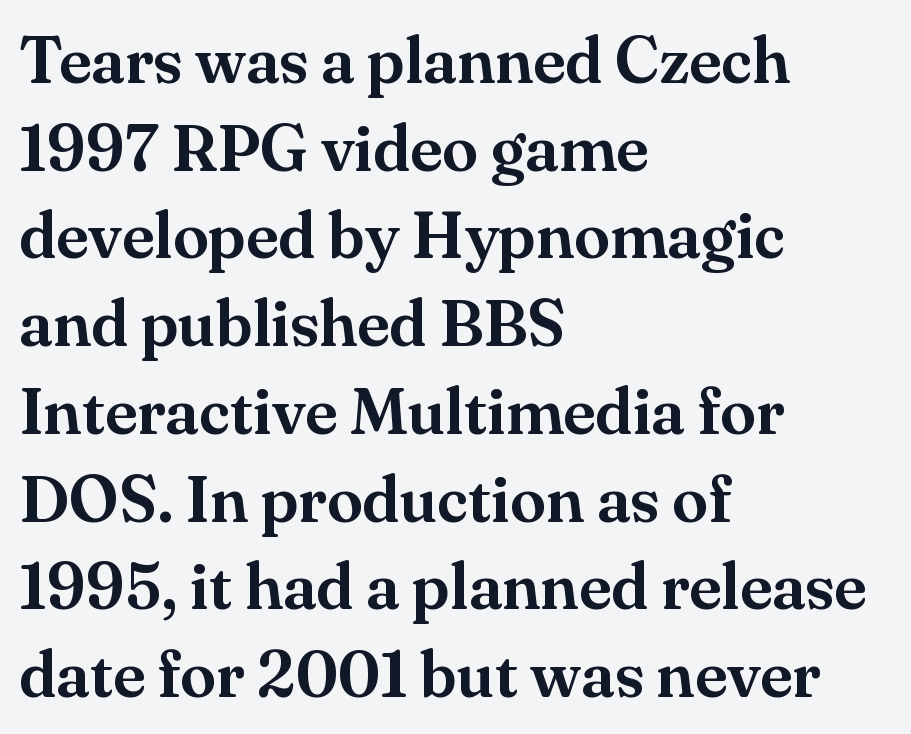
Q: Is the text italic (slanted)? A: No, it is upright.
Q: Is the typeface a serif or a sans-serif typeface? A: Serif.
Q: Is the text underlined? A: No.
Q: How is the paragraph aligned? A: Left-aligned.
Q: Is the spacing between letters normal or unusually wide? A: Normal.
Q: Is the spacing between lines tight, normal or loose? A: Normal.
Q: Width (condensed, normal, or wide)? A: Normal.
Q: Stroke contrast? A: Medium.
Q: x-height? A: Small.
Q: Monospaced? A: No.
